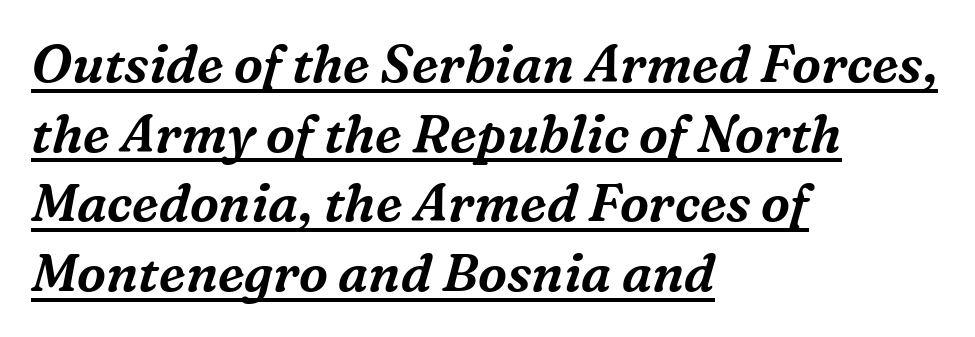
{"serif": "yes", "italic": "yes", "lean": "right", "slant_degrees": 16, "width": "normal", "stroke_contrast": "medium", "x_height": "medium", "monospaced": "no", "underline": "yes", "align": "left", "line_spacing": "normal", "line_spacing_ratio": 1.34, "letter_spacing": "normal", "letter_spacing_em": 0.0, "glyph_px": 52}
